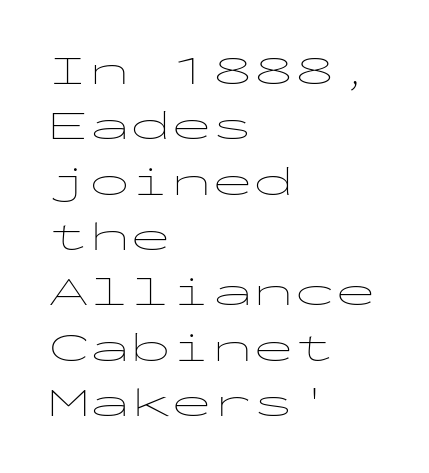
The image shows 41 px thin, wide sans-serif type, upright, monospaced; set left-aligned, normal line spacing (1.35x), normal letter spacing, not underlined; low stroke contrast and a medium x-height.
